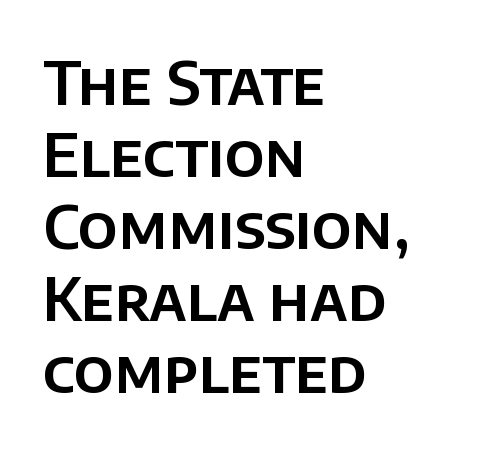
{"serif": "no", "italic": "no", "width": "normal", "stroke_contrast": "low", "x_height": "large", "monospaced": "no", "underline": "no", "align": "left", "line_spacing_ratio": 1.2, "letter_spacing": "normal", "letter_spacing_em": 0.0, "glyph_px": 60}
